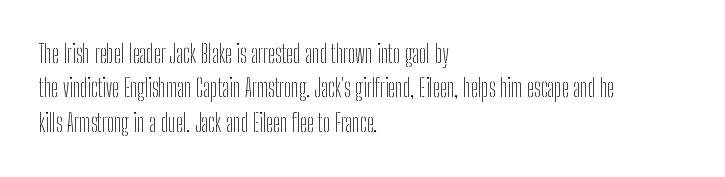
Q: Is the text bold? A: No.
Q: Is the text italic (slanted)? A: No, it is upright.
Q: Is the text underlined? A: No.
Q: How is the paragraph aligned? A: Left-aligned.
Q: Is the spacing between letters normal or unusually wide? A: Normal.
Q: Is the spacing between lines tight, normal or loose? A: Normal.
